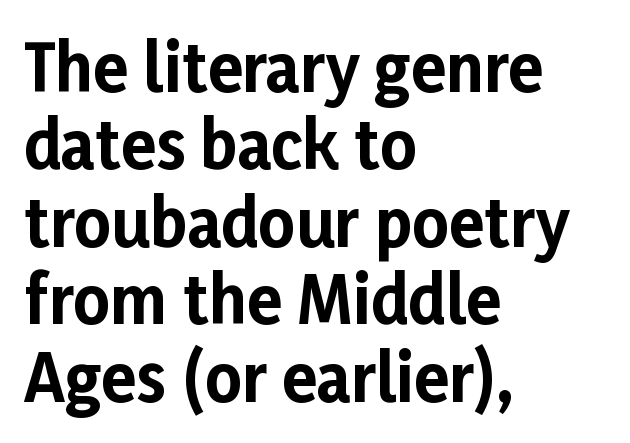
Examine the stroke ends and you'll find no serifs. Designer's note — italics off, roman on. Rule under the text: the space is simply empty. The rendering uses natural spacing where letterforms have individual widths. This is heavy type, rendered in bold.
